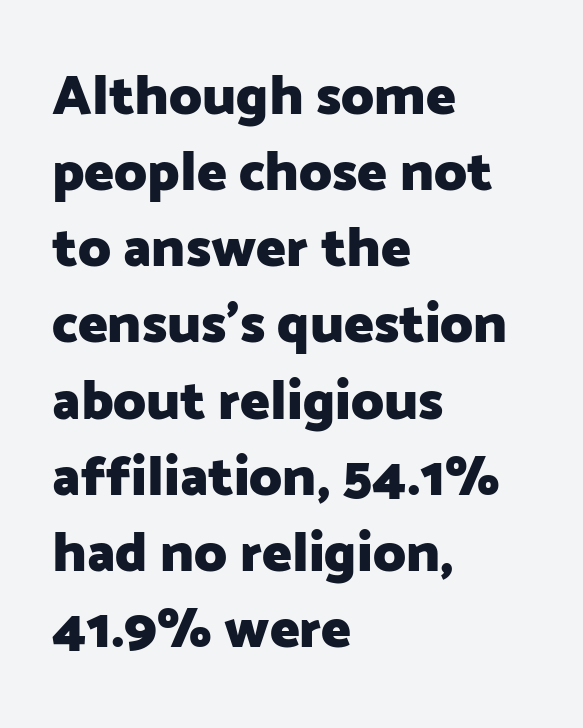
Q: Is the text bold? A: Yes.
Q: Is the text italic (slanted)? A: No, it is upright.
Q: Is the typeface a serif or a sans-serif typeface? A: Sans-serif.
Q: Is the text underlined? A: No.
Q: How is the paragraph aligned? A: Left-aligned.
Q: Is the spacing between letters normal or unusually wide? A: Normal.
Q: Is the spacing between lines tight, normal or loose? A: Normal.
Q: Width (condensed, normal, or wide)? A: Normal.
Q: Stroke contrast? A: Low.
Q: x-height? A: Medium.
Q: Monospaced? A: No.
